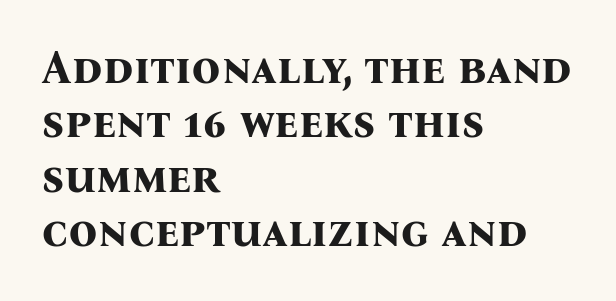
The image shows 45 px bold serif type, upright; set left-aligned, line spacing 1.21x, normal letter spacing, not underlined; medium stroke contrast and a medium x-height.
